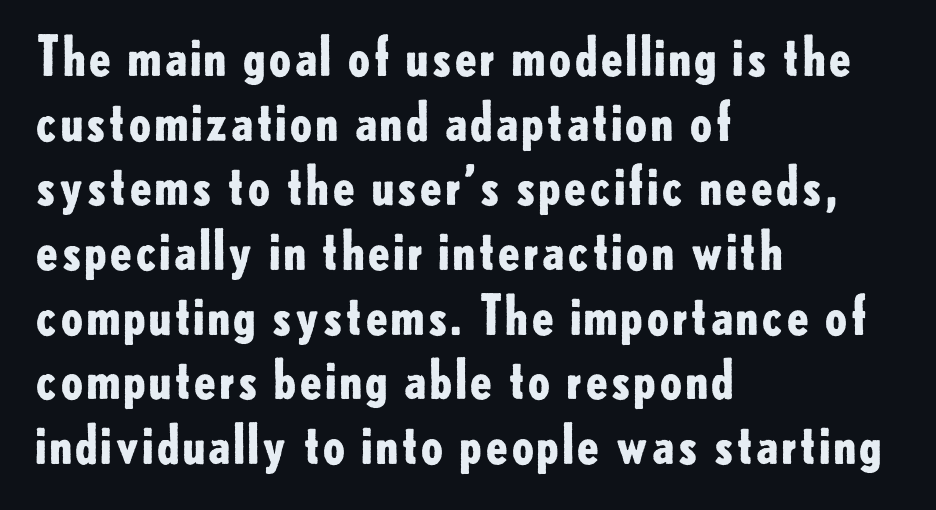
{"serif": "no", "italic": "no", "bold": "yes", "weight": "bold", "width": "normal", "stroke_contrast": "low", "x_height": "small", "monospaced": "no", "underline": "no", "align": "left", "line_spacing_ratio": 1.22, "letter_spacing": "normal", "letter_spacing_em": 0.0, "glyph_px": 53}
